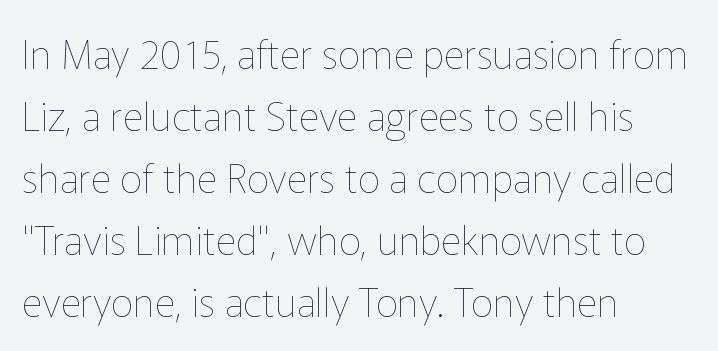
Reading down the block, your eye returns to a fixed left position each line. The letters advance in unequal steps, a hallmark of proportional type. This sample keeps an unexceptional amount of space between lines. Posture: vertical. The line texture is even and compact thanks to regular tracking. Letters rest on an invisible, unmarked baseline.
